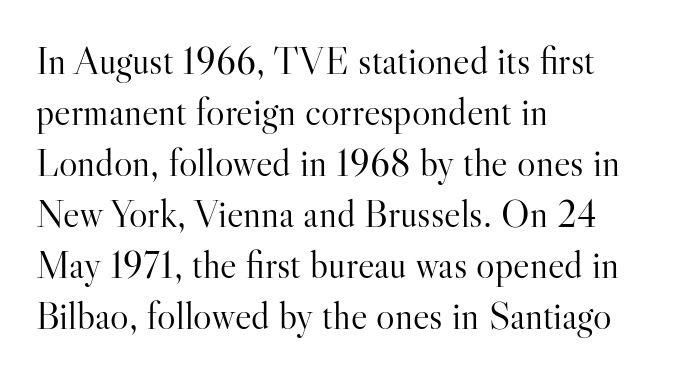
The image shows 39 px light serif type, upright; set left-aligned, normal line spacing (1.31x), normal letter spacing, not underlined; high stroke contrast and a small x-height.
